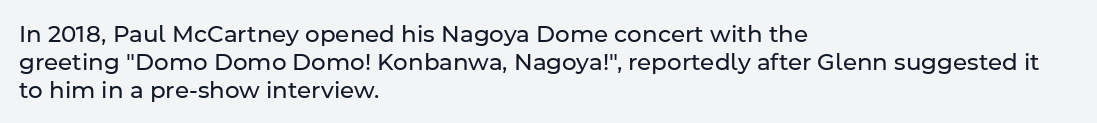
Italic: no, the glyphs are upright roman. Typeset ragged right — the left edge is the straight one. The gaps between neighbouring characters are ordinary and unremarkable. No letter is thick-stroked: the sample isn't bold. Lines of text with bare space underneath.
